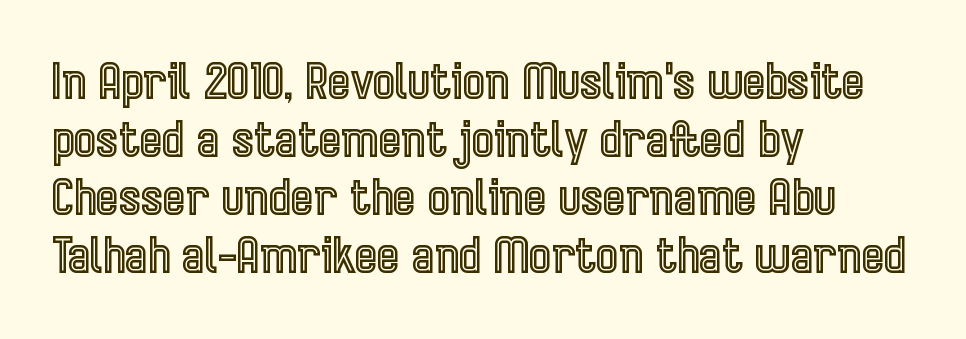
{"italic": "no", "width": "condensed", "x_height": "medium", "monospaced": "no", "underline": "no", "align": "left", "line_spacing_ratio": 1.21, "letter_spacing": "normal", "letter_spacing_em": 0.0, "glyph_px": 48}
